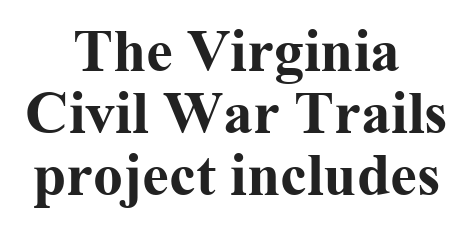
The image shows 60 px bold serif type, upright; set centered, tight line spacing (1.03x), normal letter spacing, not underlined; medium stroke contrast and a medium x-height.
